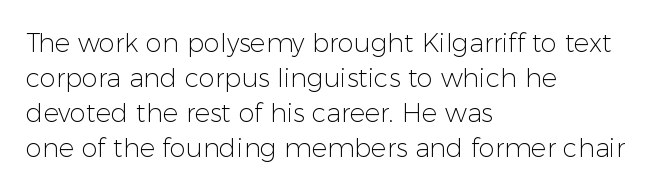
{"italic": "no", "bold": "no", "underline": "no", "align": "left", "line_spacing": "normal", "line_spacing_ratio": 1.34, "letter_spacing": "normal", "letter_spacing_em": 0.0, "glyph_px": 26}
